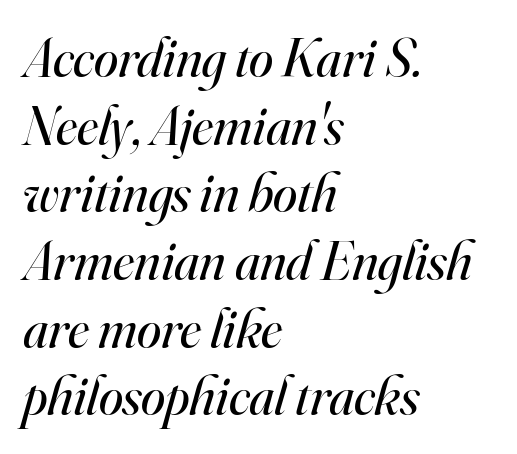
Q: Is the text bold? A: No.
Q: Is the text italic (slanted)? A: Yes, it leans right by about 16 degrees.
Q: Is the typeface a serif or a sans-serif typeface? A: Serif.
Q: Is the text underlined? A: No.
Q: How is the paragraph aligned? A: Left-aligned.
Q: Is the spacing between letters normal or unusually wide? A: Normal.
Q: Width (condensed, normal, or wide)? A: Normal.
Q: Stroke contrast? A: High.
Q: x-height? A: Small.
Q: Monospaced? A: No.
